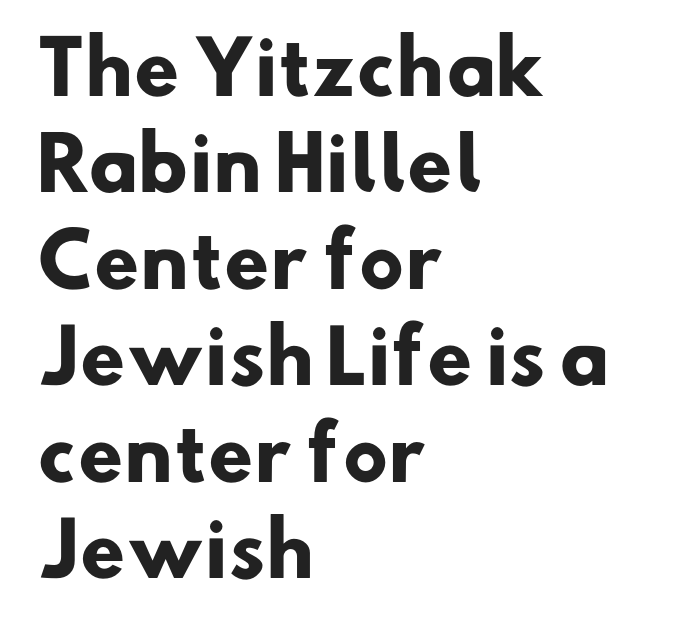
Notice how descenders clear the ascenders below comfortably — that's standard leading. Visually the block forms a straight wall on the left and a jagged coastline on the right. Typographically, this falls in the sans-serif category. Inter-character spacing is left at the font's built-in metrics. Notice how thick the strokes are: this is what a full bold looks like. The foot of each line stays bare and open.
